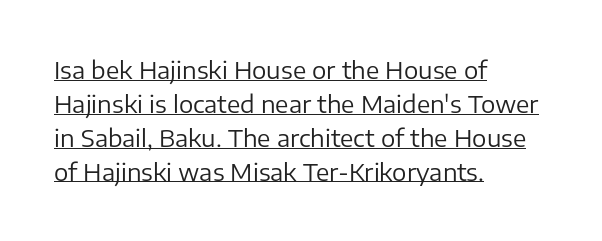
The image shows 24 px text type, upright; set left-aligned, normal line spacing (1.41x), normal letter spacing, underlined.
